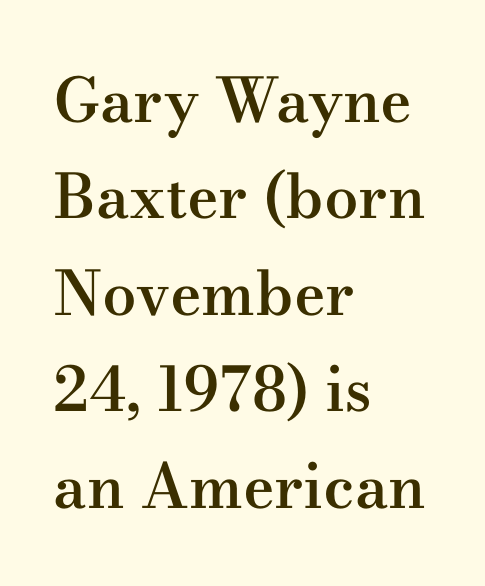
{"serif": "yes", "italic": "no", "bold": "semi", "weight": "semibold", "width": "wide", "stroke_contrast": "medium", "x_height": "small", "monospaced": "no", "underline": "no", "align": "left", "line_spacing": "normal", "line_spacing_ratio": 1.58, "letter_spacing": "normal", "letter_spacing_em": 0.0, "glyph_px": 61}
